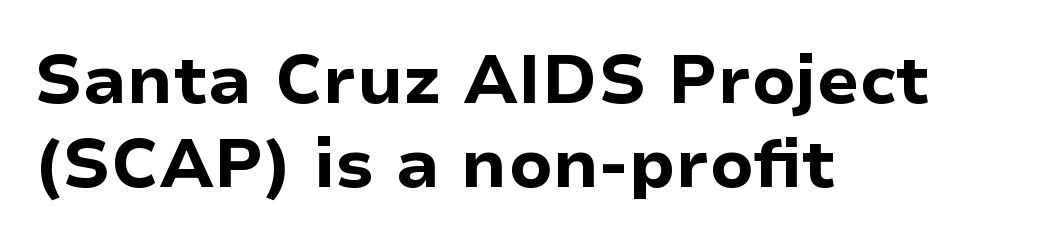
{"serif": "no", "italic": "no", "bold": "yes", "weight": "bold", "width": "normal", "stroke_contrast": "low", "x_height": "medium", "monospaced": "no", "underline": "no", "align": "left", "line_spacing_ratio": 1.24, "letter_spacing": "normal", "letter_spacing_em": 0.0, "glyph_px": 68}
